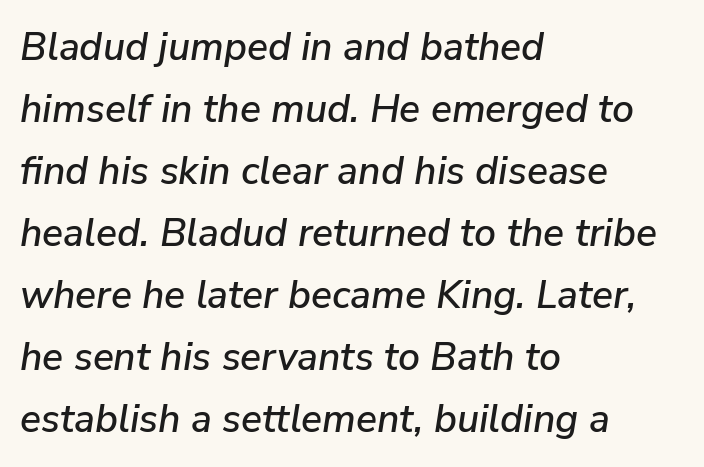
Left-aligned paragraph, ragged on the right. What stands out about the letter spacing? Nothing — it is the standard amount. Leading: standard. Beneath every word, the page is bare. The rendering uses natural spacing where letterforms have individual widths. The whole block is typeset with a tilt.
